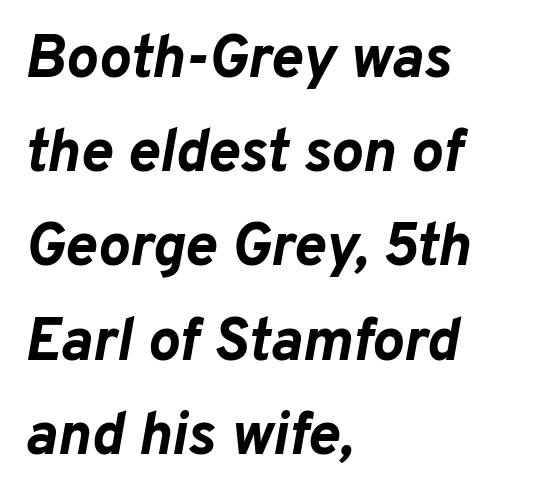
The whole block is typeset with a tilt. Pretty heavy lettering here — definitely bold. The lines are quadded left. This rendering features lettering with no underline.
